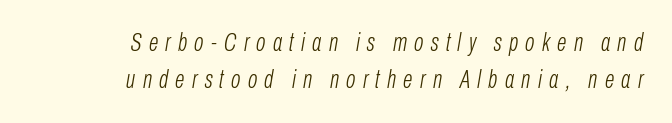
The rows are spaced the way most documents space them. Descenders hang freely into open space. Quick note: italic. Which margin do the lines hug? The right one — the left edge is uneven. The weight would be labelled regular, book, light, or lighter still.
